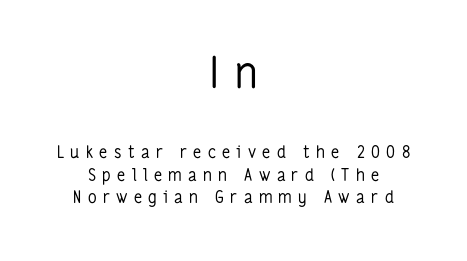
Line starts and ends both wander, symmetrically. A quiet, ordinary-to-light weight characterises the typeface. Note: larger setting up top, smaller setting below. Looks like regular typesetting: each glyph gets only the width it needs. What kind of face is this? One without serifs — a sans. The lettering holds an erect, upright posture throughout.
